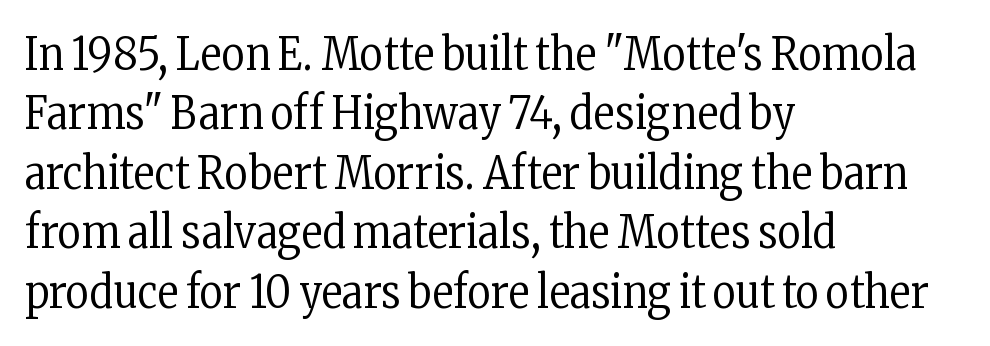
{"serif": "yes", "italic": "no", "bold": "no", "weight": "regular", "width": "condensed", "stroke_contrast": "low", "x_height": "medium", "monospaced": "no", "underline": "no", "align": "left", "line_spacing": "normal", "line_spacing_ratio": 1.32, "letter_spacing": "normal", "letter_spacing_em": 0.0, "glyph_px": 45}
